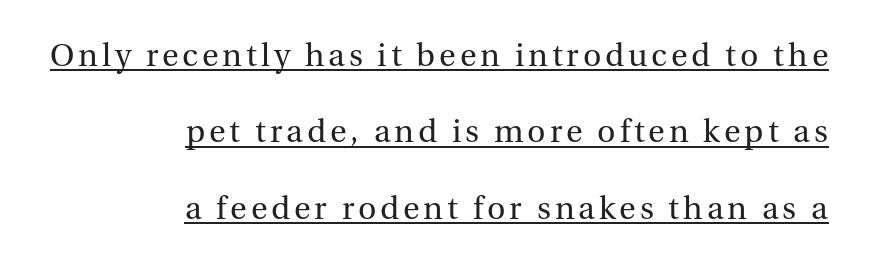
Q: Is the text bold? A: No.
Q: Is the text italic (slanted)? A: No, it is upright.
Q: Is the typeface a serif or a sans-serif typeface? A: Serif.
Q: Is the text underlined? A: Yes.
Q: How is the paragraph aligned? A: Right-aligned.
Q: Is the spacing between lines tight, normal or loose? A: Loose.
Q: Width (condensed, normal, or wide)? A: Normal.
Q: Stroke contrast? A: Medium.
Q: x-height? A: Medium.
Q: Monospaced? A: No.
